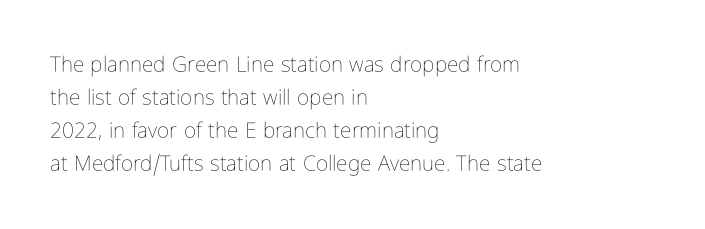
The image shows 21 px text type, upright; set left-aligned, normal line spacing (1.57x), normal letter spacing, not underlined.
